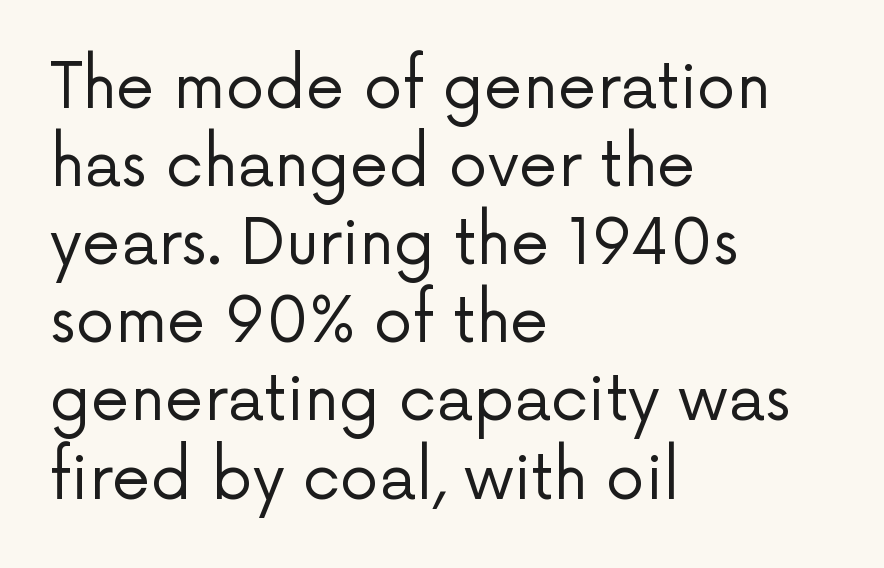
The image shows 62 px regular-weight sans-serif type, upright; set left-aligned, normal line spacing (1.26x), normal letter spacing, not underlined; low stroke contrast and a medium x-height.
